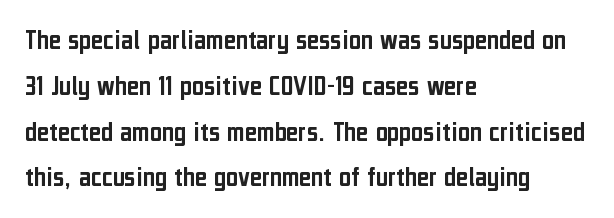
The image shows 29 px condensed sans-serif type, upright; set left-aligned, normal line spacing (1.58x), normal letter spacing, not underlined; low stroke contrast and a medium x-height.
